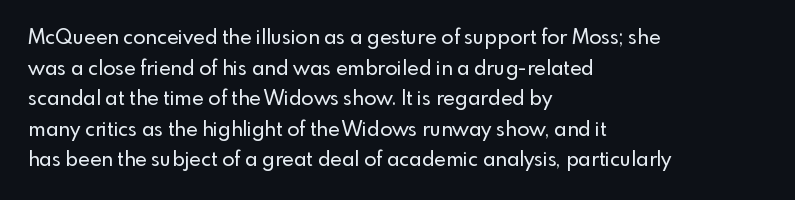
Posture: upright roman. Where is the straight margin? On the left. The passage shown stacks its lines at a standard gap. The passage shown is not underscored anywhere. The tracking reads as untouched default to a designer's eye.
